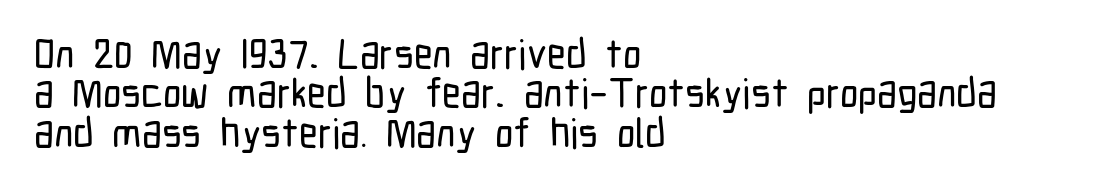
Q: Is the text italic (slanted)? A: No, it is upright.
Q: Is the typeface a serif or a sans-serif typeface? A: Sans-serif.
Q: Is the text underlined? A: No.
Q: How is the paragraph aligned? A: Left-aligned.
Q: Is the spacing between letters normal or unusually wide? A: Normal.
Q: Is the spacing between lines tight, normal or loose? A: Tight.
Q: Width (condensed, normal, or wide)? A: Condensed.
Q: Stroke contrast? A: Low.
Q: x-height? A: Medium.
Q: Monospaced? A: No.
